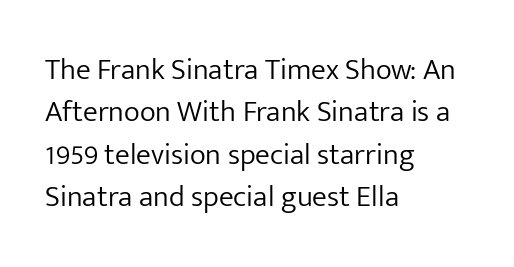
Q: Is the text bold? A: No.
Q: Is the text italic (slanted)? A: No, it is upright.
Q: Is the typeface a serif or a sans-serif typeface? A: Sans-serif.
Q: Is the text underlined? A: No.
Q: How is the paragraph aligned? A: Left-aligned.
Q: Is the spacing between letters normal or unusually wide? A: Normal.
Q: Is the spacing between lines tight, normal or loose? A: Normal.
Q: Width (condensed, normal, or wide)? A: Normal.
Q: Stroke contrast? A: Low.
Q: x-height? A: Medium.
Q: Monospaced? A: No.
